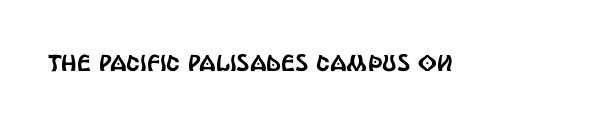
The image shows 23 px text type, upright; set normal letter spacing, not underlined.
